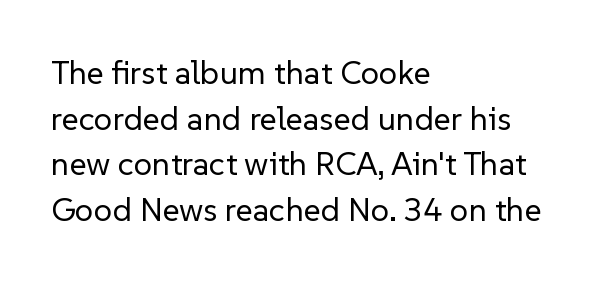
The image shows 33 px regular-weight sans-serif type, upright; set left-aligned, normal line spacing (1.38x), normal letter spacing, not underlined; low stroke contrast and a medium x-height.
